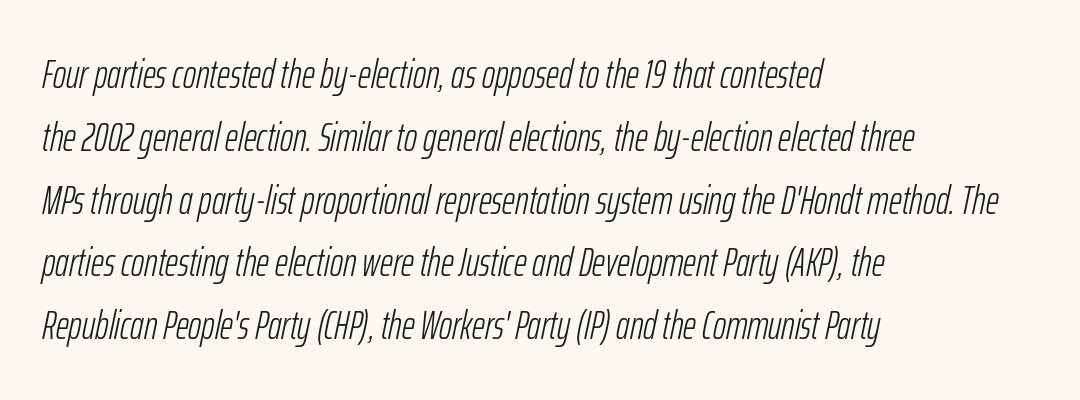
Q: Is the text bold? A: No.
Q: Is the text italic (slanted)? A: Yes, it leans right by about 12 degrees.
Q: Is the text underlined? A: No.
Q: How is the paragraph aligned? A: Left-aligned.
Q: Is the spacing between letters normal or unusually wide? A: Normal.
Q: Is the spacing between lines tight, normal or loose? A: Normal.
Q: Width (condensed, normal, or wide)? A: Condensed.
Q: Stroke contrast? A: Low.
Q: x-height? A: Medium.
Q: Monospaced? A: No.
